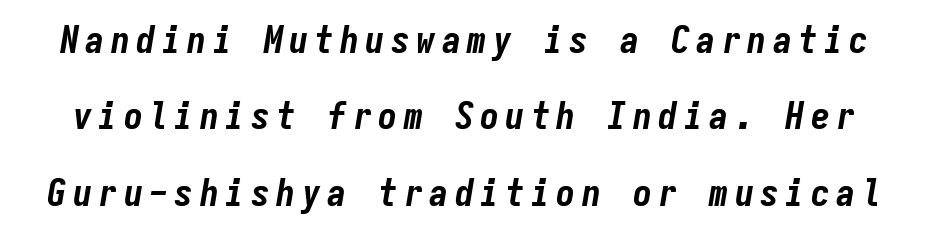
If you drew a line through each stem, it would be angled. Whoever set this chose breathing room over compactness in the vertical rhythm. The letters march in equal steps, a hallmark of fixed-pitch type. Heavy-handed strokes throughout: this text is bold. Descender tails drop into unmarked territory.
